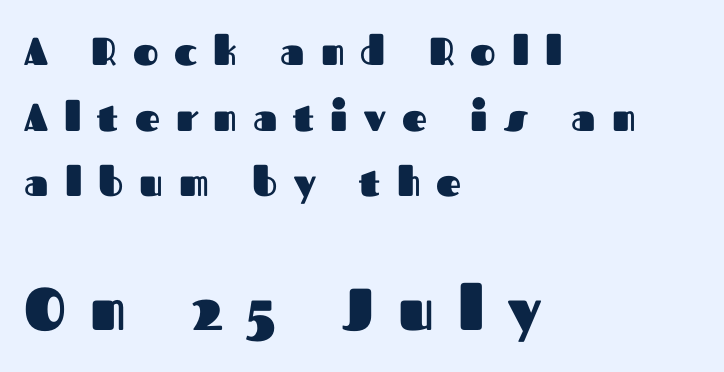
Q: Is the text bold? A: Yes.
Q: Is the text italic (slanted)? A: No, it is upright.
Q: Is the typeface a serif or a sans-serif typeface? A: Sans-serif.
Q: Is the text underlined? A: No.
Q: How is the paragraph aligned? A: Left-aligned.
Q: Is the spacing between letters normal or unusually wide? A: Unusually wide.
Q: Is the spacing between lines tight, normal or loose? A: Normal.
Q: Which block of text is set in a larger size, the first (top) or the second (bottom)? A: The second (bottom) one.
Q: Width (condensed, normal, or wide)? A: Normal.
Q: Stroke contrast? A: Medium.
Q: x-height? A: Medium.
Q: Monospaced? A: No.
